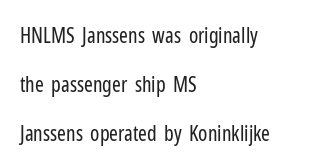
Honestly, there is no underline to notice here at all. Stems here are at most as thick as an everyday book face. All the whitespace from short lines collects on the right. The line texture is even and compact thanks to regular tracking.
